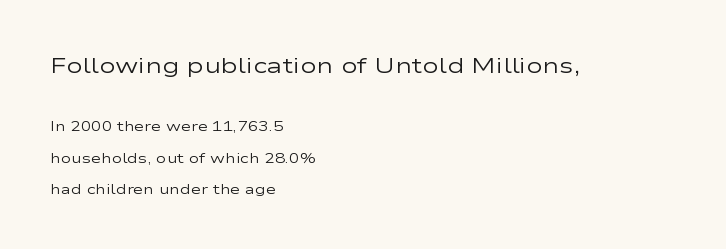
{"italic": "no", "bold": "no", "underline": "no", "align": "left", "line_spacing": "loose", "line_spacing_ratio": 2.22, "letter_spacing": "normal", "letter_spacing_em": 0.0, "larger_block": "first", "size_ratio": 1.57, "glyph_px": 22}
